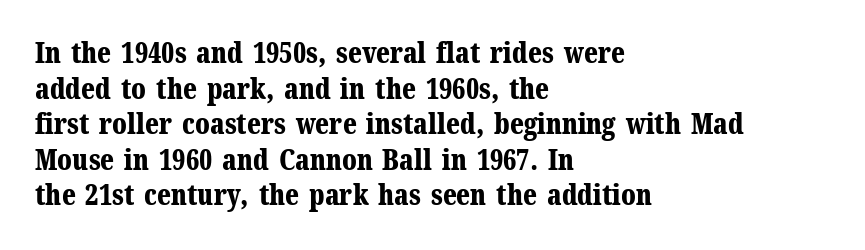
The image shows 28 px bold serif type, upright; set left-aligned, normal line spacing (1.27x), normal letter spacing, not underlined; medium stroke contrast and a medium x-height.
